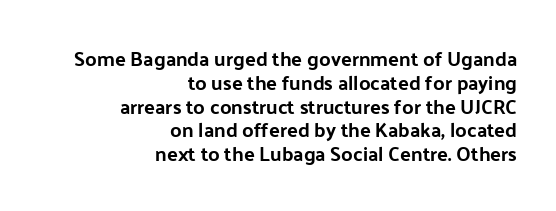
{"italic": "no", "bold": "yes", "underline": "no", "align": "right", "line_spacing_ratio": 1.19, "letter_spacing": "normal", "letter_spacing_em": 0.0, "glyph_px": 20}
